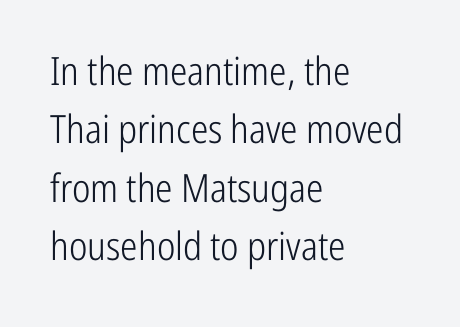
Do the characters align in a grid? No, the font is proportional. The face used here is rendered with its standard letterfit. Stems and bowls with no extra thickness — not bold. Casual observation: everything's shoved over to the left. Beneath every word, the page is bare.
